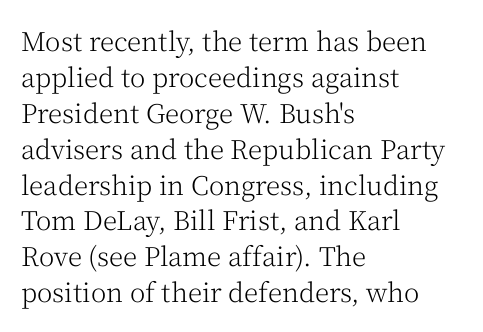
The characters are drawn with everyday or finer stroke widths. Line beginnings align vertically; line endings do not. Rule under the text: the space is simply empty. Words appear dense and cohesive because spacing is normal. Whoever set this chose a conventional vertical rhythm. Rendered with straight, roman letterforms.
